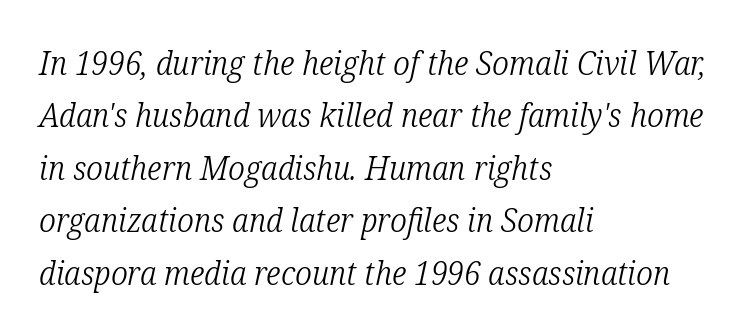
Compared with typical paragraphs, the rows here are spaced about the same. Is this a heavy cut? Hardly; it is regular or lighter. You can tell from the footed stems that serif type was used. Underlining? Definitely not there. Look at the tracking — it's just the regular setting, nothing added. Would a proofreader flag this as italicized? Yes.
